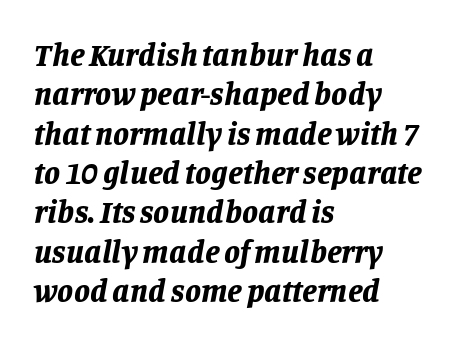
Q: Is the text bold? A: Yes.
Q: Is the text italic (slanted)? A: Yes, it leans right by about 11 degrees.
Q: Is the text underlined? A: No.
Q: How is the paragraph aligned? A: Left-aligned.
Q: Is the spacing between letters normal or unusually wide? A: Normal.
Q: Width (condensed, normal, or wide)? A: Normal.
Q: Stroke contrast? A: Low.
Q: x-height? A: Large.
Q: Monospaced? A: No.
